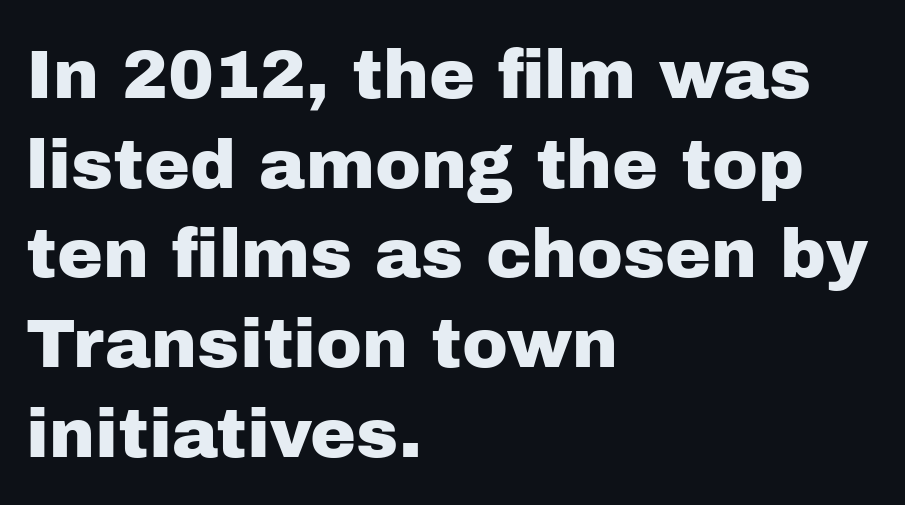
{"serif": "no", "italic": "no", "width": "normal", "stroke_contrast": "low", "x_height": "medium", "monospaced": "no", "underline": "no", "align": "left", "line_spacing": "normal", "line_spacing_ratio": 1.3, "letter_spacing": "normal", "letter_spacing_em": 0.0, "glyph_px": 69}
